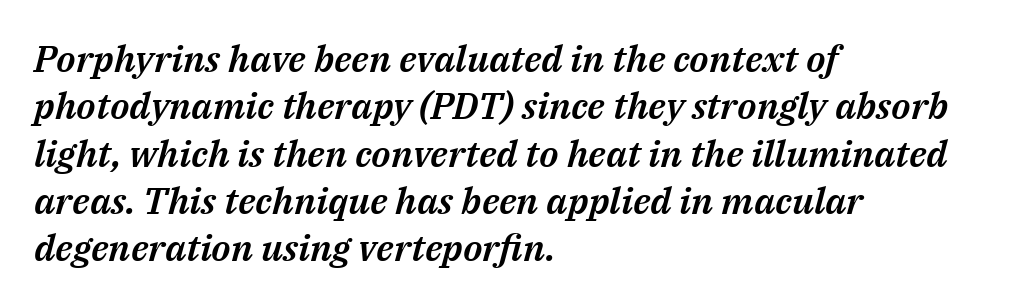
{"italic": "yes", "lean": "right", "slant_degrees": 14, "width": "normal", "stroke_contrast": "medium", "x_height": "medium", "monospaced": "no", "underline": "no", "align": "left", "line_spacing": "normal", "line_spacing_ratio": 1.28, "letter_spacing": "normal", "letter_spacing_em": 0.0, "glyph_px": 37}
